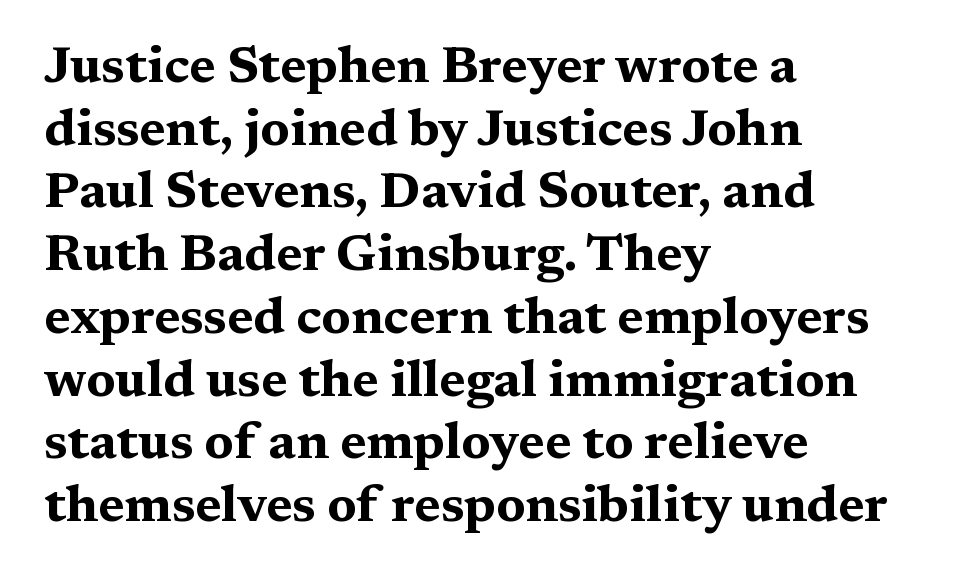
The image shows 51 px bold, wide serif type, upright; set left-aligned, line spacing 1.23x, normal letter spacing, not underlined; medium stroke contrast and a medium x-height.
